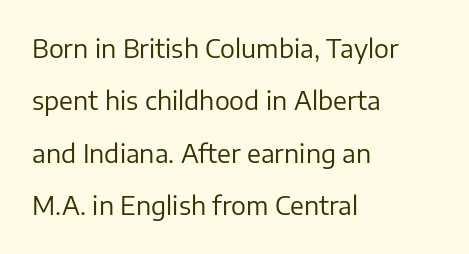
This rendering features lettering with no underline. You could call the tracking neutral — neither tight nor loose. The strokes are not fattened; the text isn't bold. Every row of glyphs begins at an identical x-position on the left.
